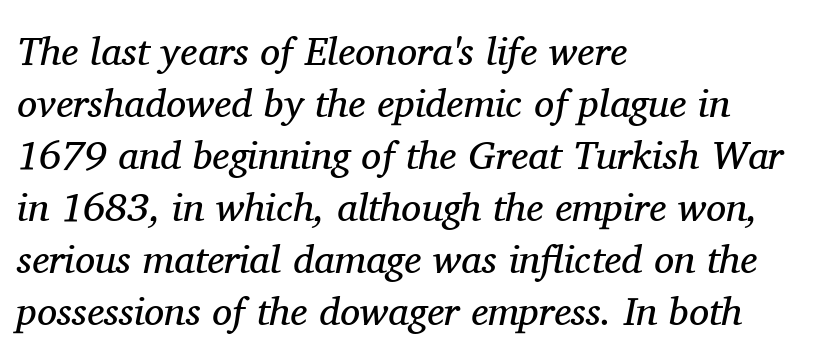
Q: Is the text bold? A: No.
Q: Is the text italic (slanted)? A: Yes, it leans right by about 11 degrees.
Q: Is the typeface a serif or a sans-serif typeface? A: Serif.
Q: Is the text underlined? A: No.
Q: How is the paragraph aligned? A: Left-aligned.
Q: Is the spacing between letters normal or unusually wide? A: Normal.
Q: Is the spacing between lines tight, normal or loose? A: Normal.
Q: Width (condensed, normal, or wide)? A: Normal.
Q: Stroke contrast? A: Medium.
Q: x-height? A: Medium.
Q: Monospaced? A: No.
